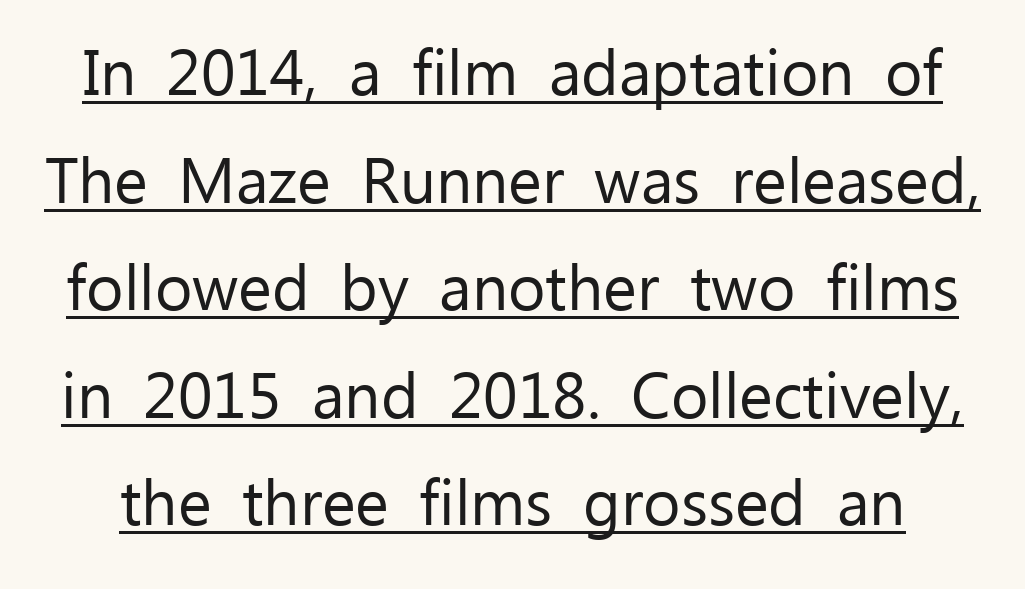
{"serif": "no", "italic": "no", "bold": "no", "weight": "regular", "width": "normal", "stroke_contrast": "low", "x_height": "medium", "monospaced": "no", "underline": "yes", "line_spacing": "normal", "line_spacing_ratio": 1.68, "letter_spacing": "normal", "letter_spacing_em": 0.0, "glyph_px": 64}
